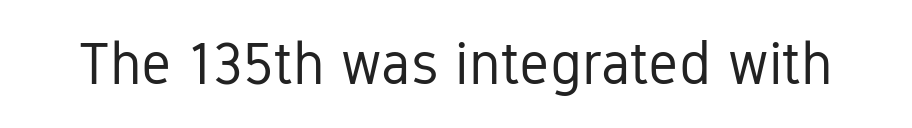
The image shows 59 px regular-weight, condensed sans-serif type, upright; set normal letter spacing, not underlined; low stroke contrast and a medium x-height.
